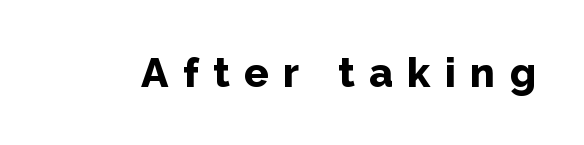
Q: Is the text bold? A: Yes.
Q: Is the text italic (slanted)? A: No, it is upright.
Q: Is the typeface a serif or a sans-serif typeface? A: Sans-serif.
Q: Is the text underlined? A: No.
Q: Is the spacing between letters normal or unusually wide? A: Unusually wide.
Q: Width (condensed, normal, or wide)? A: Normal.
Q: Stroke contrast? A: Low.
Q: x-height? A: Medium.
Q: Monospaced? A: No.
